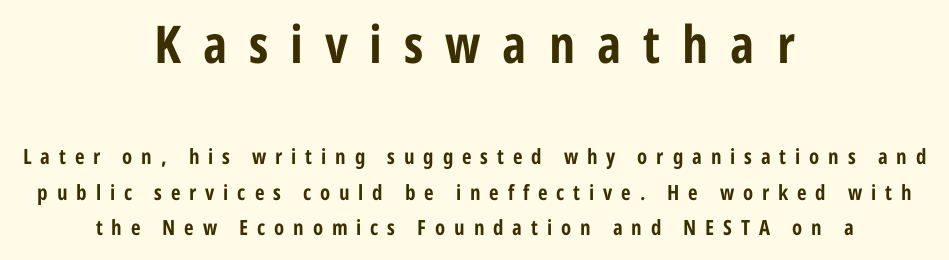
The image shows 52 px bold, condensed sans-serif type, upright; set centered, normal line spacing (1.67x), unusually wide letter spacing (+0.42 em), not underlined; the first (top) block is 2.48x larger; low stroke contrast and a medium x-height.
